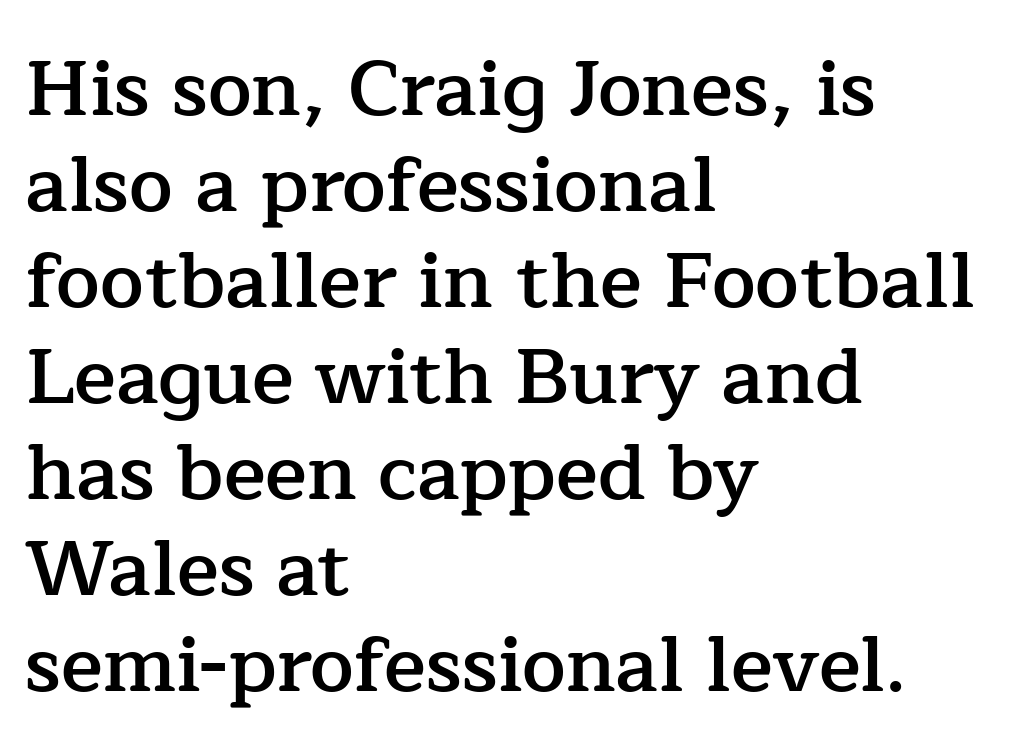
{"serif": "yes", "italic": "no", "bold": "semi", "weight": "semibold", "width": "normal", "stroke_contrast": "low", "x_height": "medium", "monospaced": "no", "underline": "no", "align": "left", "line_spacing_ratio": 1.23, "letter_spacing": "normal", "letter_spacing_em": 0.0, "glyph_px": 78}
